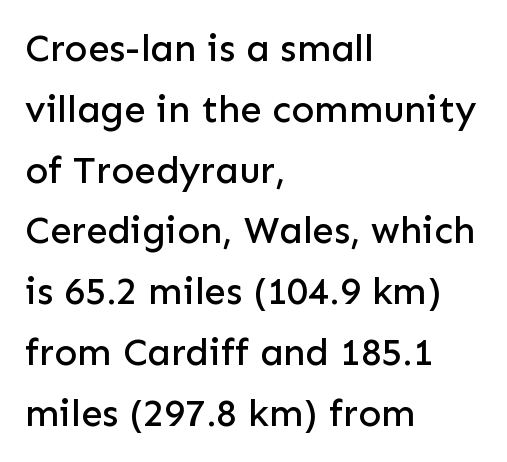
The letters advance in unequal steps, a hallmark of proportional type. The vertical gap from one line to the next is medium. The rendering keeps characters at their native spacing. A roman cut, with each character standing at attention.
